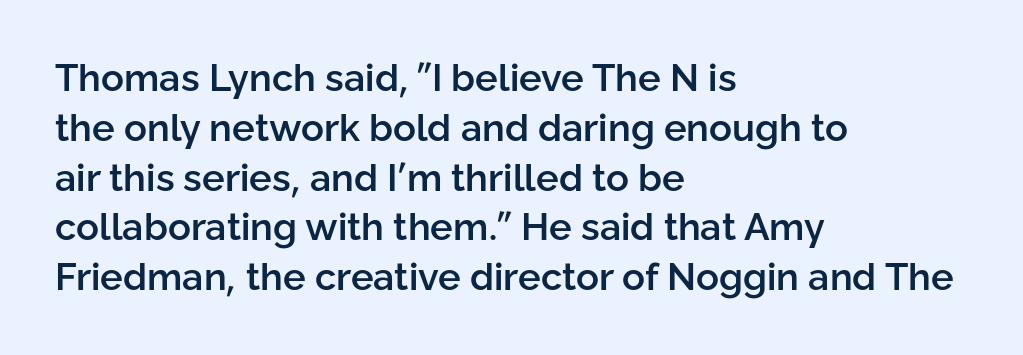
Do the letters lean? They stand straight. Moderately thickened strokes mark this as semibold type. This is sans-serif lettering, the kind often seen on screens and signage. The paragraph shown leans on its left margin. Here the designer chose a conventional face with non-uniform glyph widths. This block has exactly the height ordinary leading produces.
